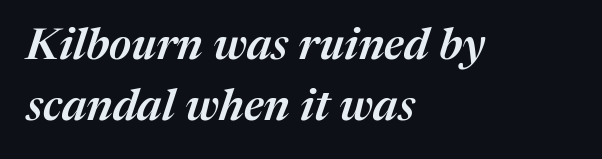
Q: Is the text bold? A: Semi-bold.
Q: Is the text italic (slanted)? A: Yes, it leans right by about 17 degrees.
Q: Is the text underlined? A: No.
Q: How is the paragraph aligned? A: Left-aligned.
Q: Is the spacing between letters normal or unusually wide? A: Normal.
Q: Is the spacing between lines tight, normal or loose? A: Normal.
Q: Width (condensed, normal, or wide)? A: Normal.
Q: Stroke contrast? A: Medium.
Q: x-height? A: Medium.
Q: Monospaced? A: No.
